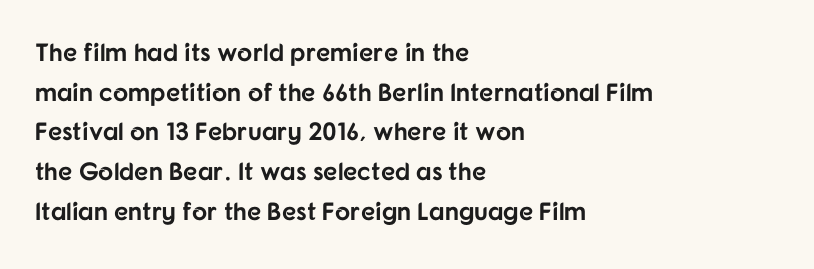
The words here are not underlined. Glyph-to-glyph distance matches everyday printed text. The rows are spaced the way most documents space them. The lettering holds an erect, upright posture throughout. Heavy-handed strokes throughout: this text is bold. Which margin do the lines hug? The left one — the right edge is uneven.
